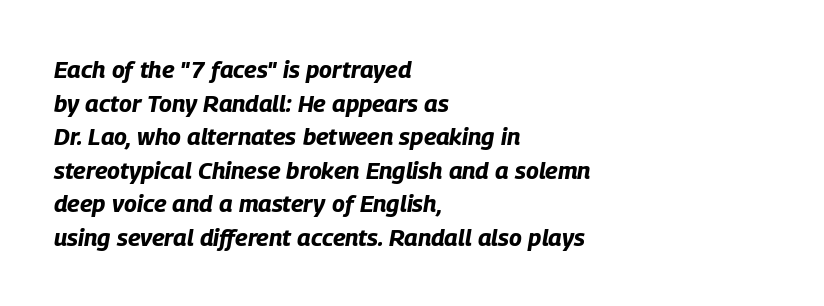
Q: Is the text bold? A: Yes.
Q: Is the text italic (slanted)? A: Yes, it leans right by about 9 degrees.
Q: Is the text underlined? A: No.
Q: How is the paragraph aligned? A: Left-aligned.
Q: Is the spacing between letters normal or unusually wide? A: Normal.
Q: Is the spacing between lines tight, normal or loose? A: Normal.
